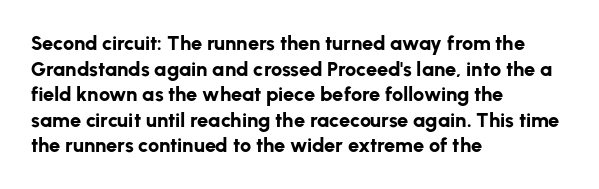
The letters stand straight up with perfectly vertical stems. The space directly below the letters is spotless. Letter spacing: default. Bold? Absolutely — the strokes are thick and heavy. The leading is moderate, giving the passage an even texture. The lines in this sample share a left origin and differ only in where they stop.
